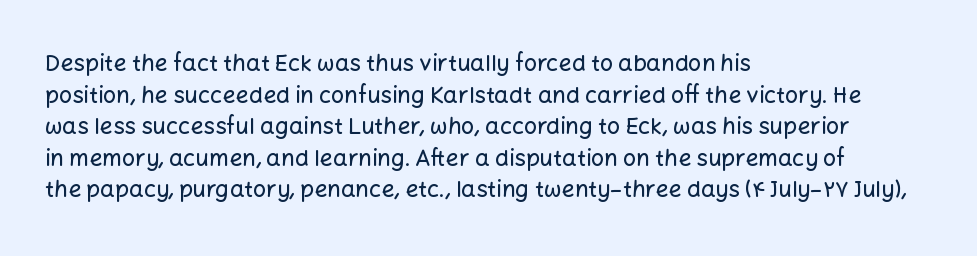
Q: Is the text italic (slanted)? A: No, it is upright.
Q: Is the text underlined? A: No.
Q: How is the paragraph aligned? A: Left-aligned.
Q: Is the spacing between letters normal or unusually wide? A: Normal.
Q: Is the spacing between lines tight, normal or loose? A: Normal.
